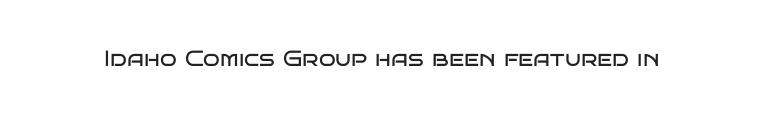
The image shows 22 px text type, upright; set normal letter spacing, not underlined.
